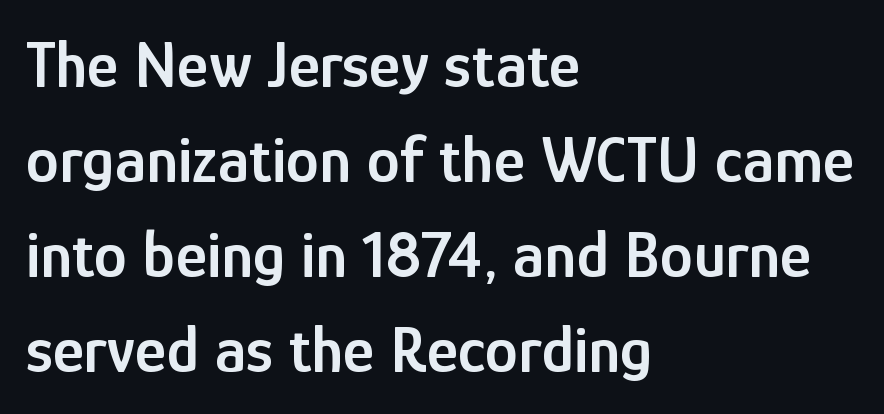
{"serif": "no", "italic": "no", "bold": "semi", "weight": "semibold", "width": "condensed", "stroke_contrast": "low", "x_height": "medium", "monospaced": "no", "underline": "no", "align": "left", "line_spacing": "normal", "line_spacing_ratio": 1.42, "letter_spacing": "normal", "letter_spacing_em": 0.0, "glyph_px": 67}
